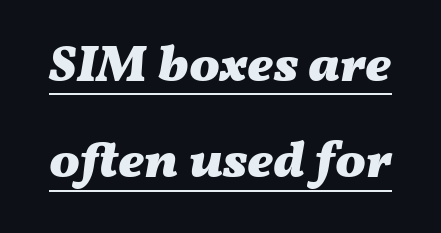
Proportional: the letters do not fall into vertical columns. What decoration does the sample have? An underline. The sample has been set heavy, in full bold. The lettering tilts uniformly, giving the passage an italic look.
